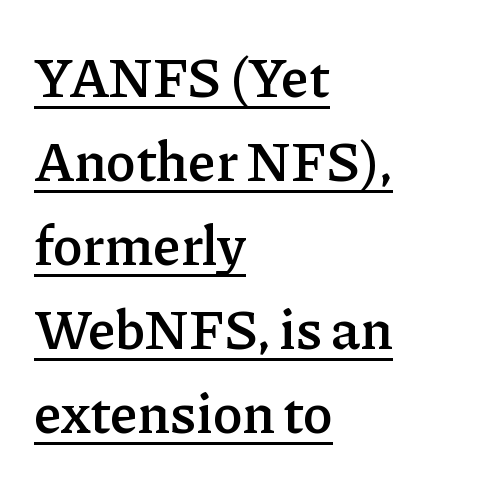
Q: Is the text bold? A: Semi-bold.
Q: Is the text italic (slanted)? A: No, it is upright.
Q: Is the typeface a serif or a sans-serif typeface? A: Serif.
Q: Is the text underlined? A: Yes.
Q: How is the paragraph aligned? A: Left-aligned.
Q: Is the spacing between letters normal or unusually wide? A: Normal.
Q: Is the spacing between lines tight, normal or loose? A: Normal.
Q: Width (condensed, normal, or wide)? A: Normal.
Q: Stroke contrast? A: Low.
Q: x-height? A: Medium.
Q: Monospaced? A: No.
